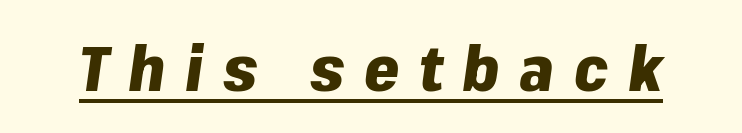
{"italic": "yes", "lean": "right", "slant_degrees": 8, "bold": "yes", "weight": "heavy", "width": "normal", "stroke_contrast": "low", "x_height": "medium", "monospaced": "no", "underline": "yes", "letter_spacing": "wide", "letter_spacing_em": 0.31, "glyph_px": 63}
